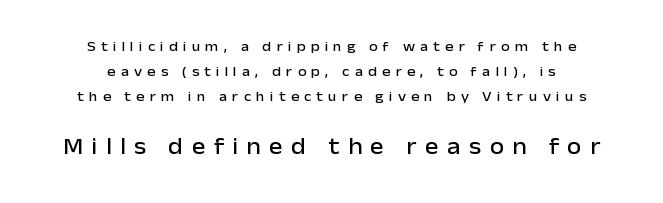
{"italic": "no", "underline": "no", "align": "center", "line_spacing_ratio": 1.8, "letter_spacing": "wide", "letter_spacing_em": 0.37, "larger_block": "second", "size_ratio": 1.64, "glyph_px": 23}
